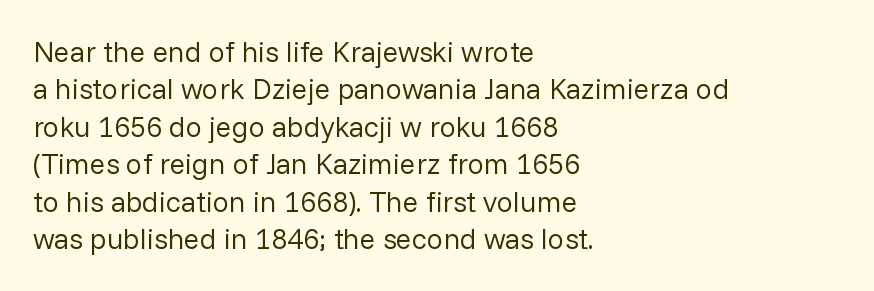
{"serif": "no", "italic": "no", "bold": "no", "weight": "regular", "width": "normal", "stroke_contrast": "low", "x_height": "medium", "monospaced": "no", "underline": "no", "align": "left", "line_spacing": "normal", "line_spacing_ratio": 1.29, "letter_spacing": "normal", "letter_spacing_em": 0.0, "glyph_px": 29}
